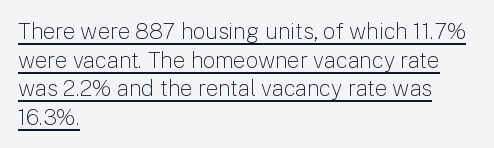
{"italic": "no", "bold": "no", "underline": "yes", "align": "left", "line_spacing": "normal", "line_spacing_ratio": 1.3, "letter_spacing": "normal", "letter_spacing_em": 0.0, "glyph_px": 22}
